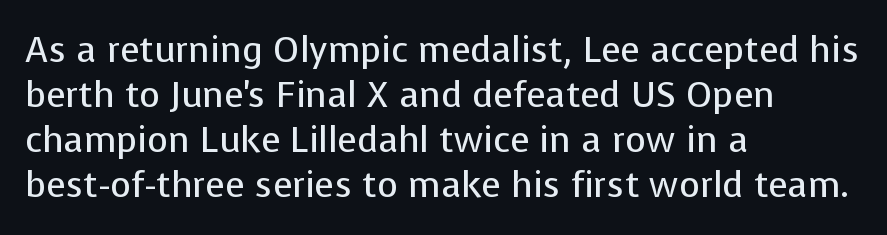
The image shows 36 px regular-weight sans-serif type, upright; set left-aligned, normal line spacing (1.25x), normal letter spacing, not underlined; low stroke contrast and a medium x-height.
